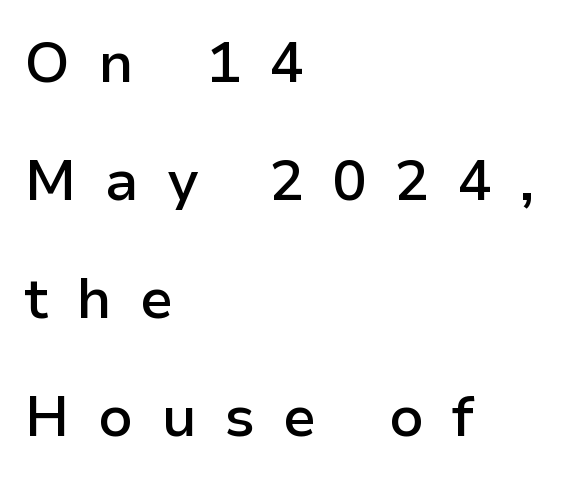
The typeface chosen for these lines omits serifs. Airy leading. Varying glyph widths throughout — classic text-font behaviour. The paragraph has a hard left edge and a soft right edge. The space beneath each line is pristine and unruled. Caption: semibold face, moderately heavy strokes.
